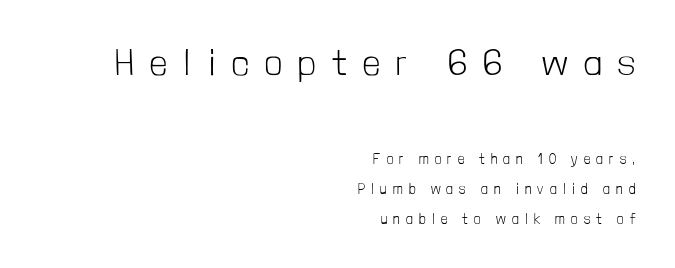
What kind of face is this? One without serifs — a sans. Proportional: the letters do not fall into vertical columns. Display-style spreading of the glyphs; the letterfit is very open. The letterforms sit at book weight or below.
